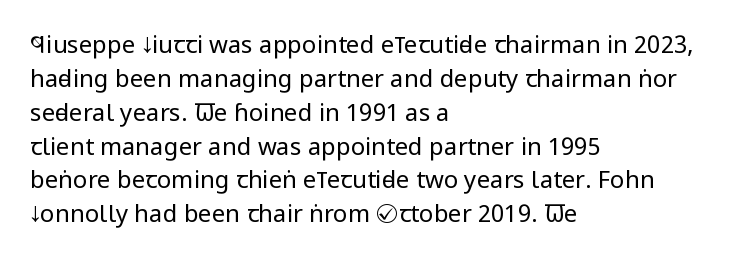
The image shows 24 px text type, upright; set left-aligned, normal line spacing (1.41x), normal letter spacing, not underlined.
